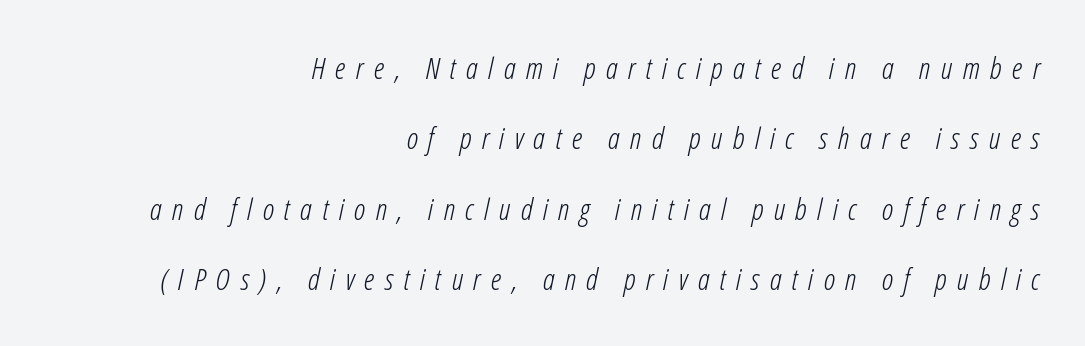
{"italic": "yes", "lean": "right", "slant_degrees": 12, "bold": "no", "weight": "light", "width": "condensed", "stroke_contrast": "low", "x_height": "medium", "monospaced": "no", "underline": "no", "align": "right", "line_spacing": "loose", "line_spacing_ratio": 2.35, "letter_spacing": "wide", "letter_spacing_em": 0.34, "glyph_px": 30}
